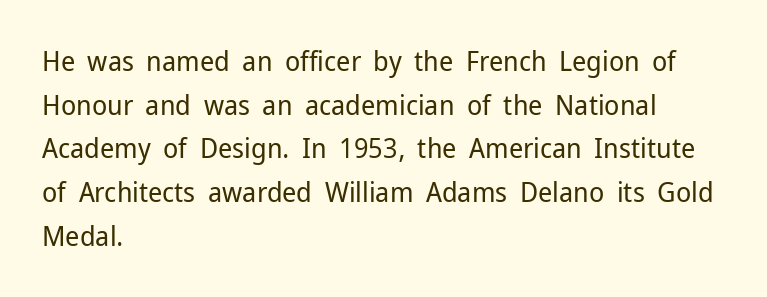
The image shows 28 px regular-weight sans-serif type, upright; set left-aligned, normal line spacing (1.56x), normal letter spacing, not underlined; low stroke contrast and a medium x-height.
